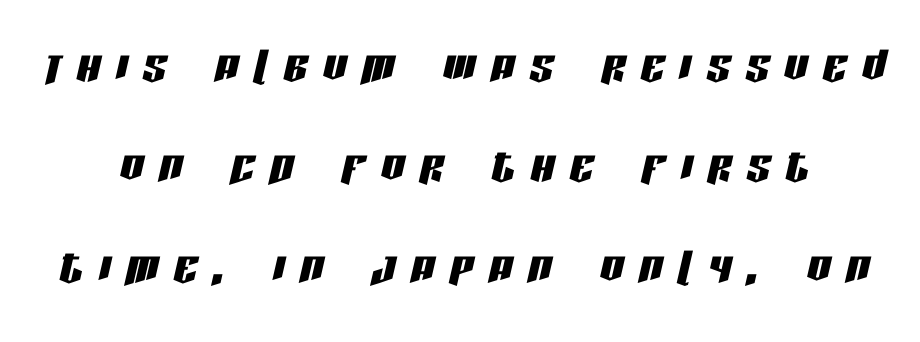
The rendering uses a moderate line-height, typical for paragraphs. The face used here is rendered with a markedly widened letterfit. The passage shown is typed in a proportional face where columns would drift. Rule under the text: the space is simply empty.
